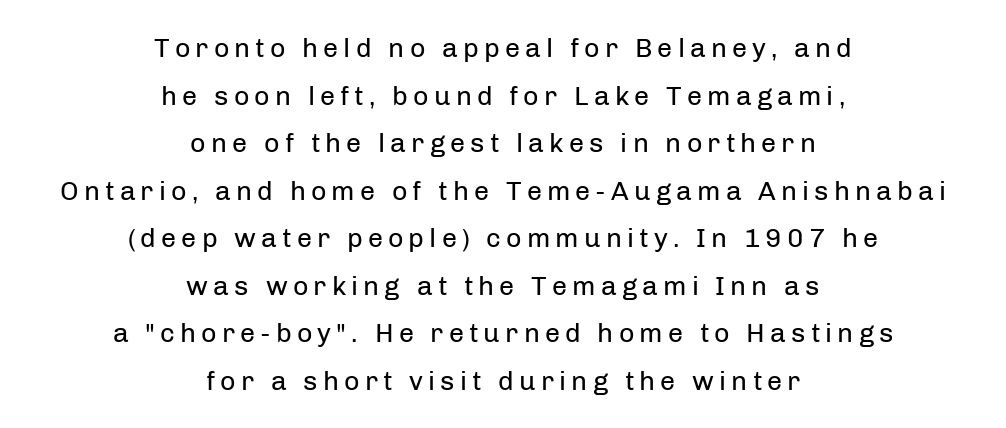
{"italic": "no", "bold": "no", "underline": "no", "align": "center", "line_spacing_ratio": 1.76, "glyph_px": 27}
